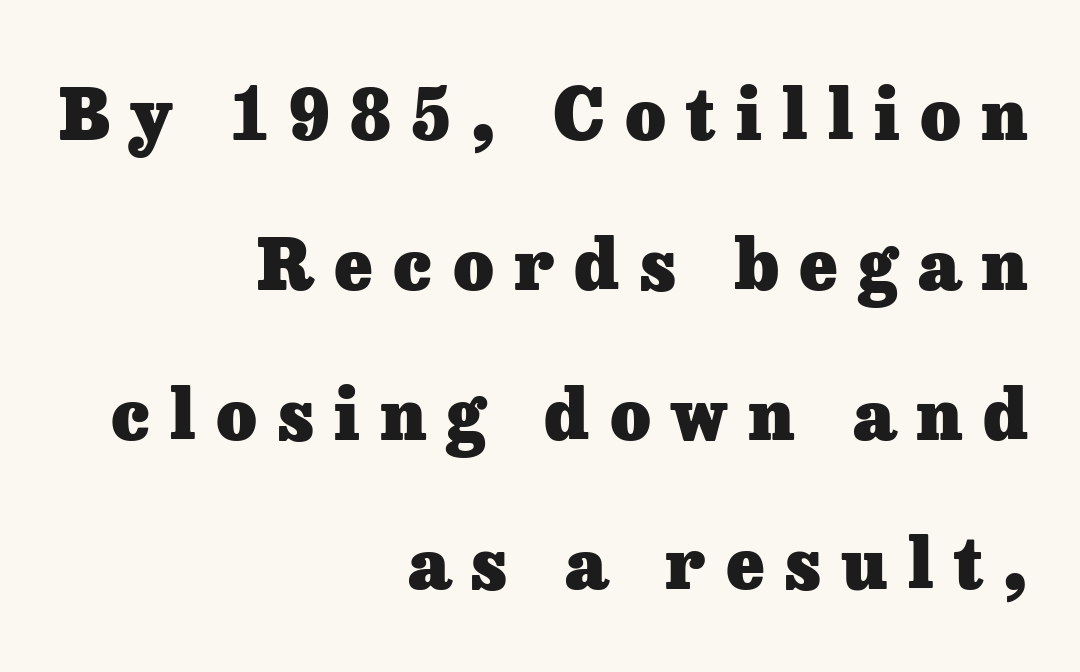
The image shows 70 px heavy serif type, upright; set right-aligned, loose line spacing (2.14x), unusually wide letter spacing (+0.29 em), not underlined; low stroke contrast and a medium x-height.
